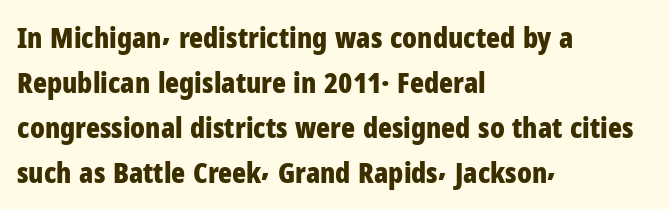
Q: Is the text bold? A: Yes.
Q: Is the text italic (slanted)? A: No, it is upright.
Q: Is the typeface a serif or a sans-serif typeface? A: Sans-serif.
Q: Is the text underlined? A: No.
Q: How is the paragraph aligned? A: Left-aligned.
Q: Is the spacing between letters normal or unusually wide? A: Normal.
Q: Is the spacing between lines tight, normal or loose? A: Normal.
Q: Width (condensed, normal, or wide)? A: Condensed.
Q: Stroke contrast? A: Low.
Q: x-height? A: Medium.
Q: Monospaced? A: No.
